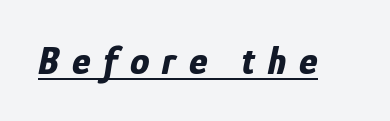
{"italic": "yes", "lean": "right", "slant_degrees": 12, "bold": "yes", "weight": "bold", "width": "condensed", "stroke_contrast": "low", "x_height": "medium", "monospaced": "no", "underline": "yes", "letter_spacing": "wide", "letter_spacing_em": 0.32, "glyph_px": 39}
